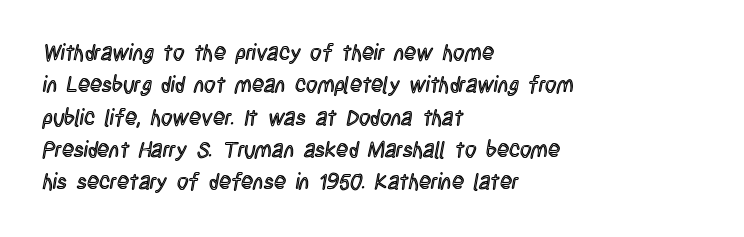
Q: Is the text italic (slanted)? A: Yes.
Q: Is the text underlined? A: No.
Q: How is the paragraph aligned? A: Left-aligned.
Q: Is the spacing between letters normal or unusually wide? A: Normal.
Q: Is the spacing between lines tight, normal or loose? A: Normal.
